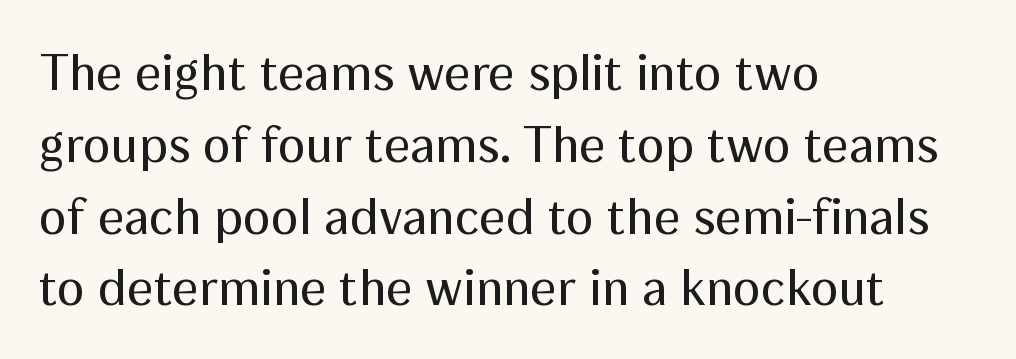
Q: Is the text bold? A: No.
Q: Is the text italic (slanted)? A: No, it is upright.
Q: Is the typeface a serif or a sans-serif typeface? A: Sans-serif.
Q: Is the text underlined? A: No.
Q: How is the paragraph aligned? A: Left-aligned.
Q: Is the spacing between letters normal or unusually wide? A: Normal.
Q: Is the spacing between lines tight, normal or loose? A: Normal.
Q: Width (condensed, normal, or wide)? A: Normal.
Q: Stroke contrast? A: Medium.
Q: x-height? A: Medium.
Q: Monospaced? A: No.
